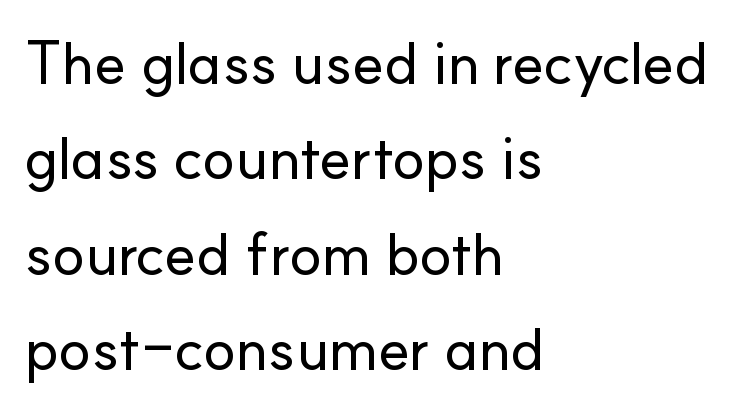
Q: Is the text italic (slanted)? A: No, it is upright.
Q: Is the typeface a serif or a sans-serif typeface? A: Sans-serif.
Q: Is the text underlined? A: No.
Q: How is the paragraph aligned? A: Left-aligned.
Q: Is the spacing between letters normal or unusually wide? A: Normal.
Q: Is the spacing between lines tight, normal or loose? A: Normal.
Q: Width (condensed, normal, or wide)? A: Normal.
Q: Stroke contrast? A: Low.
Q: x-height? A: Small.
Q: Monospaced? A: No.
